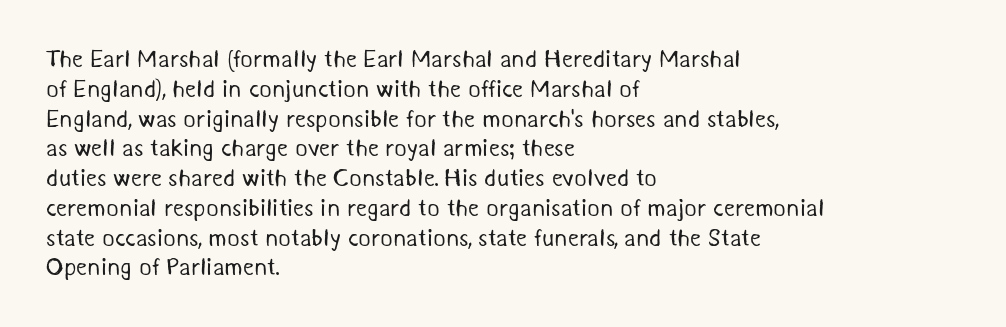
Just letters on the line, the space beneath them empty. Nothing heavy about these letters — not bold at all. There is no visible air inserted between adjacent glyphs. The text block is weighted toward the left margin, trailing off unevenly rightward.
